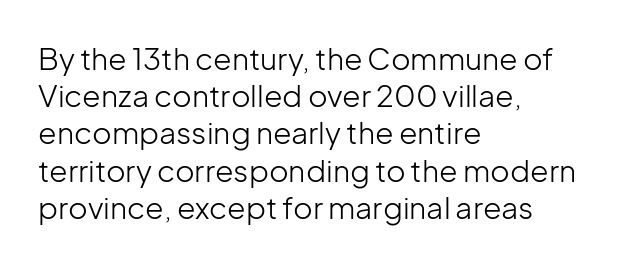
{"serif": "no", "italic": "no", "bold": "no", "weight": "light", "width": "normal", "stroke_contrast": "low", "x_height": "medium", "monospaced": "no", "underline": "no", "align": "left", "line_spacing_ratio": 1.24, "letter_spacing": "normal", "letter_spacing_em": 0.0, "glyph_px": 30}
